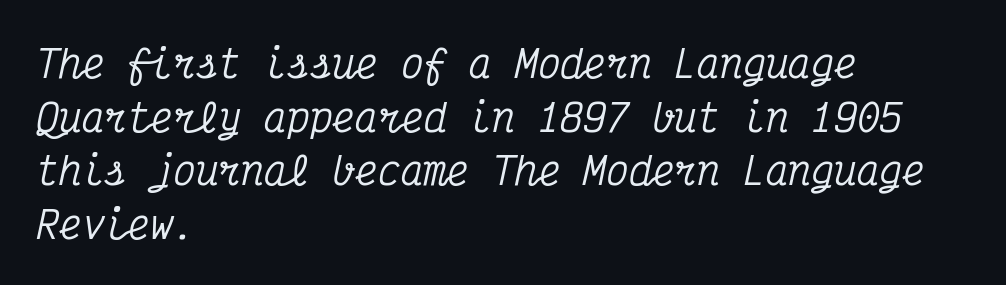
The image shows 38 px condensed serif type, italic (leaning right), monospaced; set left-aligned, normal line spacing (1.41x), normal letter spacing, not underlined; medium stroke contrast and a medium x-height.
